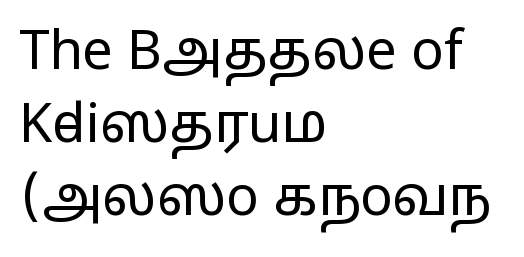
{"serif": "no", "italic": "no", "bold": "no", "weight": "regular", "width": "wide", "stroke_contrast": "low", "x_height": "medium", "monospaced": "no", "underline": "no", "align": "left", "line_spacing": "normal", "line_spacing_ratio": 1.35, "letter_spacing": "normal", "letter_spacing_em": 0.0, "glyph_px": 54}
